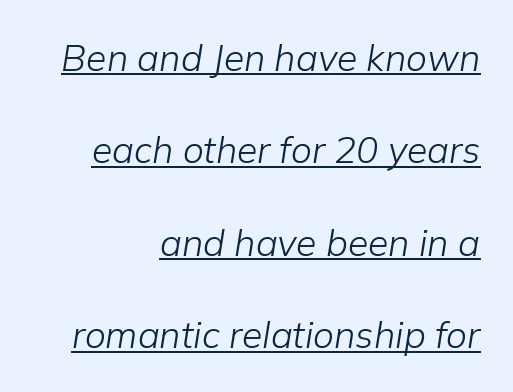
Q: Is the text bold? A: No.
Q: Is the text italic (slanted)? A: Yes, it leans right by about 9 degrees.
Q: Is the text underlined? A: Yes.
Q: How is the paragraph aligned? A: Right-aligned.
Q: Is the spacing between letters normal or unusually wide? A: Normal.
Q: Is the spacing between lines tight, normal or loose? A: Loose.
Q: Width (condensed, normal, or wide)? A: Normal.
Q: Stroke contrast? A: Low.
Q: x-height? A: Medium.
Q: Monospaced? A: No.
